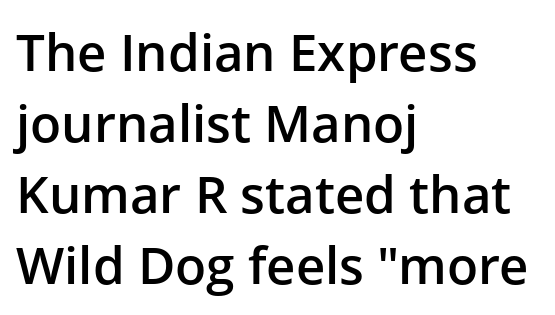
{"serif": "no", "italic": "no", "bold": "semi", "weight": "semibold", "width": "normal", "stroke_contrast": "low", "x_height": "medium", "monospaced": "no", "underline": "no", "align": "left", "line_spacing": "normal", "line_spacing_ratio": 1.39, "letter_spacing": "normal", "letter_spacing_em": 0.0, "glyph_px": 51}
